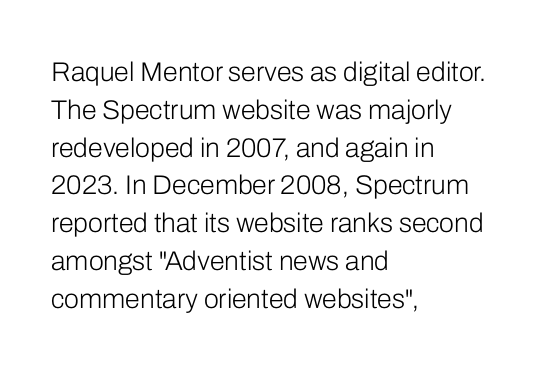
The image shows 27 px text type, upright; set left-aligned, normal line spacing (1.4x), normal letter spacing, not underlined.
